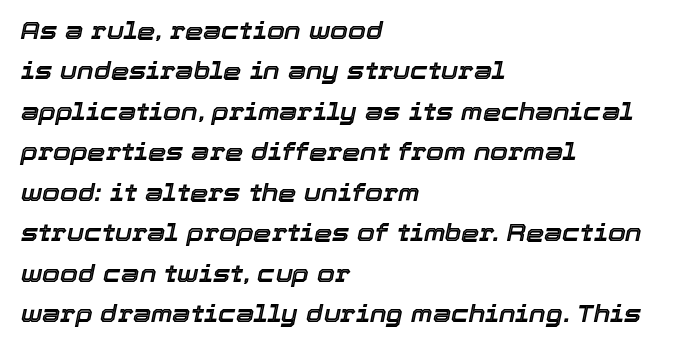
Q: Is the text italic (slanted)? A: Yes, it leans right by about 12 degrees.
Q: Is the text underlined? A: No.
Q: How is the paragraph aligned? A: Left-aligned.
Q: Is the spacing between letters normal or unusually wide? A: Normal.
